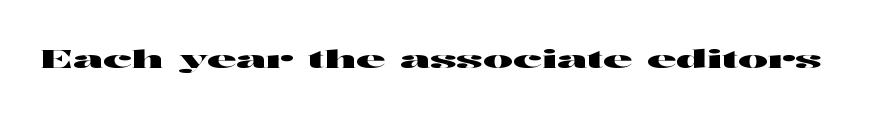
The image shows 25 px text type, upright; set normal letter spacing, not underlined.
